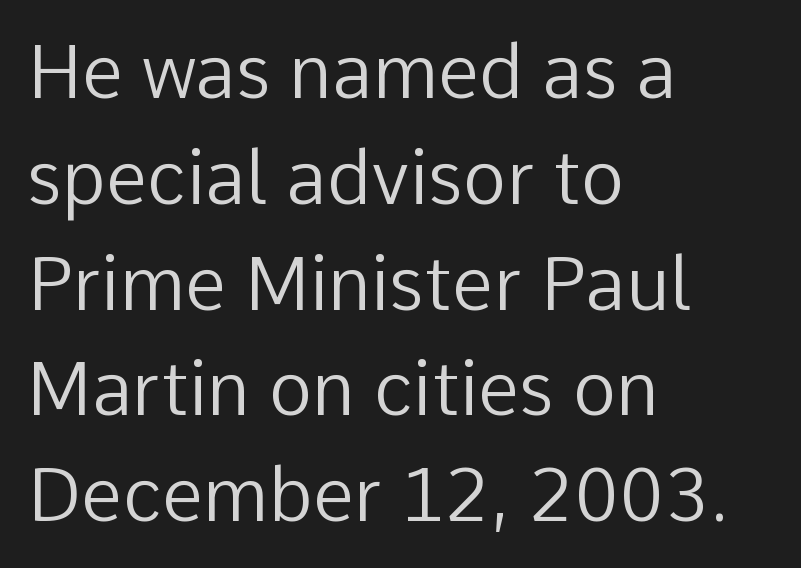
Q: Is the text bold? A: No.
Q: Is the text italic (slanted)? A: No, it is upright.
Q: Is the typeface a serif or a sans-serif typeface? A: Sans-serif.
Q: Is the text underlined? A: No.
Q: How is the paragraph aligned? A: Left-aligned.
Q: Is the spacing between letters normal or unusually wide? A: Normal.
Q: Is the spacing between lines tight, normal or loose? A: Normal.
Q: Width (condensed, normal, or wide)? A: Normal.
Q: Stroke contrast? A: Low.
Q: x-height? A: Medium.
Q: Monospaced? A: No.
